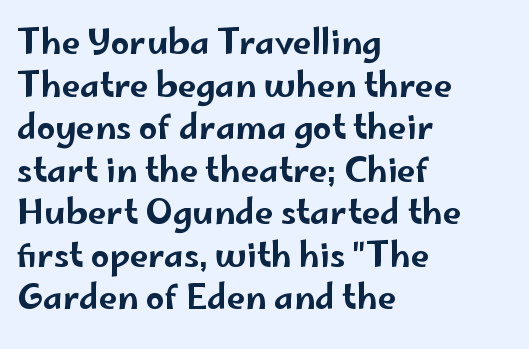
Is this a fixed-width face? No — the glyphs have proportional, varying widths. Each row of text sits above clean, open space. Horizontal bands of white between lines are of average thickness. The ragged edge is on the right, which tells us the setting is flush left. I'd call this a sans setting — the letters go barefoot. Italic: no, the glyphs are upright roman.
